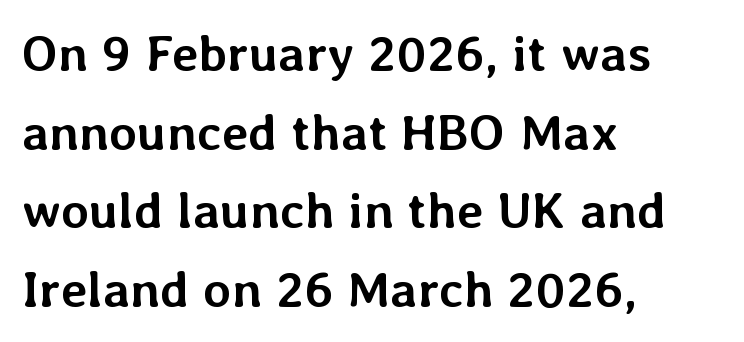
{"italic": "no", "bold": "yes", "weight": "semibold", "width": "normal", "stroke_contrast": "low", "x_height": "medium", "monospaced": "no", "underline": "no", "align": "left", "line_spacing": "normal", "line_spacing_ratio": 1.54, "letter_spacing": "normal", "letter_spacing_em": 0.0, "glyph_px": 51}
